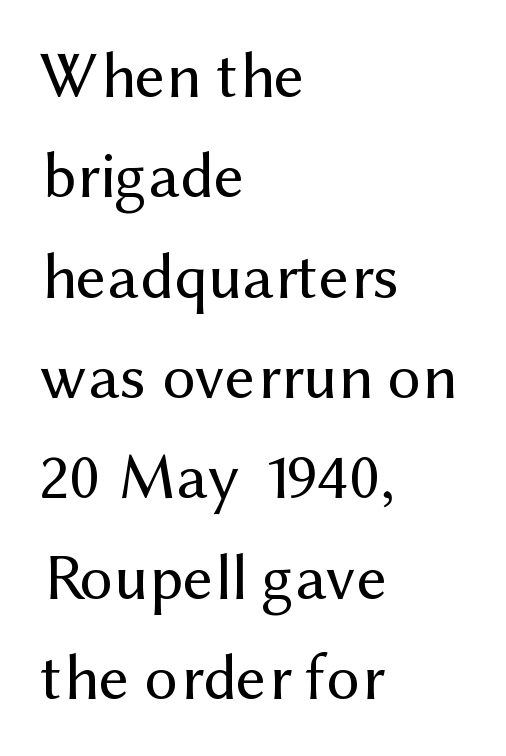
Q: Is the text bold? A: No.
Q: Is the text italic (slanted)? A: No, it is upright.
Q: Is the typeface a serif or a sans-serif typeface? A: Sans-serif.
Q: Is the text underlined? A: No.
Q: How is the paragraph aligned? A: Left-aligned.
Q: Is the spacing between letters normal or unusually wide? A: Normal.
Q: Is the spacing between lines tight, normal or loose? A: Normal.
Q: Width (condensed, normal, or wide)? A: Normal.
Q: Stroke contrast? A: Medium.
Q: x-height? A: Medium.
Q: Monospaced? A: No.
